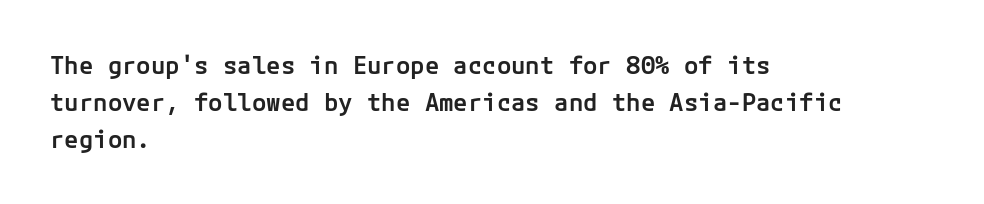
Leading matches the norm, producing a regular column. This is roman type, the default non-slanted kind. Students, note that the glyphs here touch the page at normal intervals. Anything drawn beneath the words? Only blank space.
